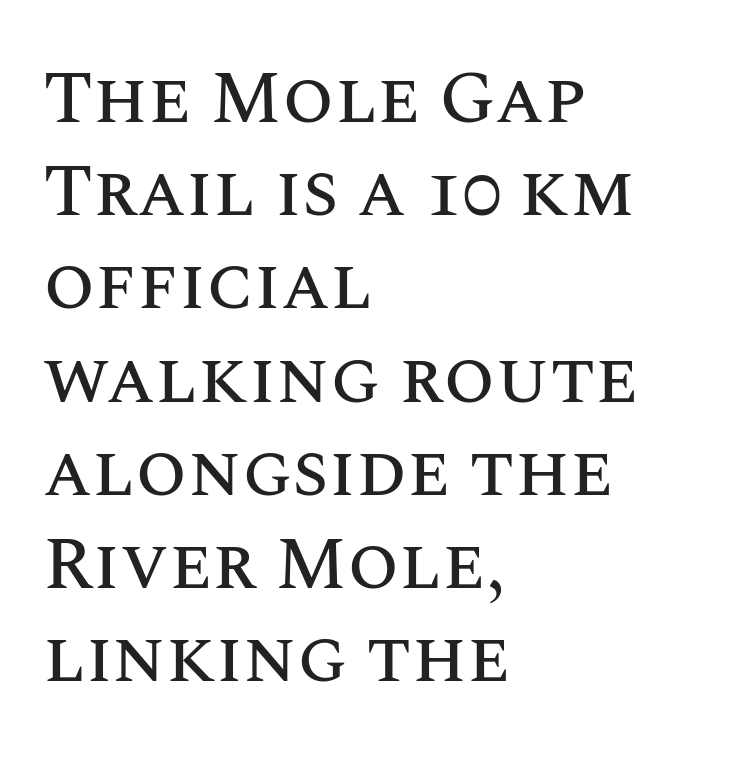
The image shows 74 px text type, upright; set left-aligned, normal line spacing (1.26x), normal letter spacing, not underlined; medium stroke contrast and a large x-height.
